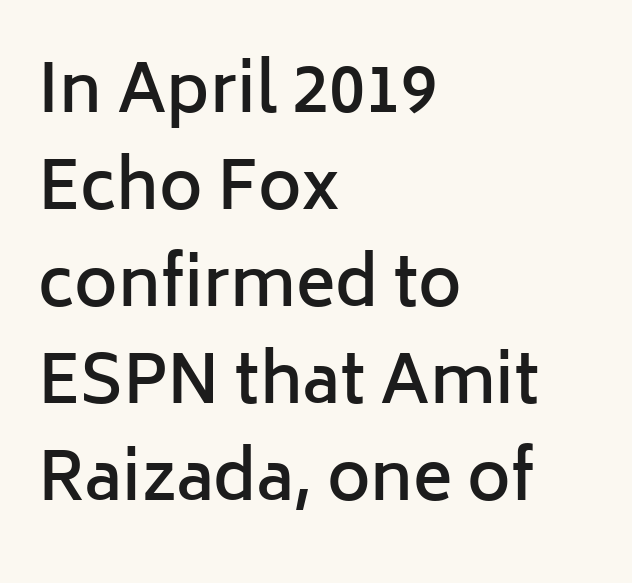
The typesetter chose a ragged-right arrangement here. The passage shown is semibold, sitting just below true bold. The type sits square on the baseline with zero lean. Do the characters align in a grid? No, the font is proportional.
